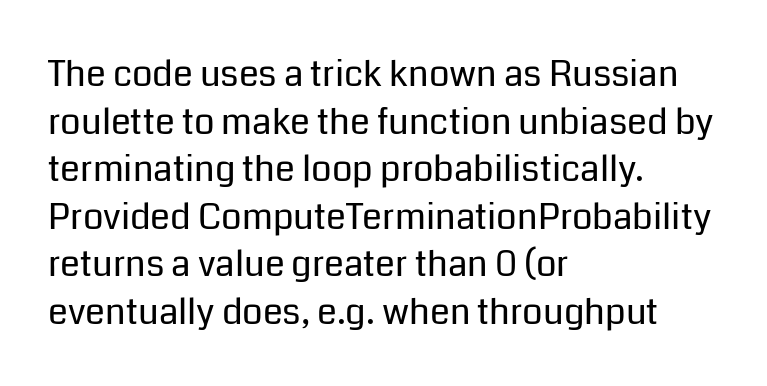
Observe the absence of serifs on each vertical stroke in this sample. Notice how descenders clear the ascenders below comfortably — that's standard leading. Line starts are locked; line ends wander. A typesetter would call this proportional, since set widths differ per character. The passage shown is not underscored anywhere. A typesetter would mark this as roman, not italic.
